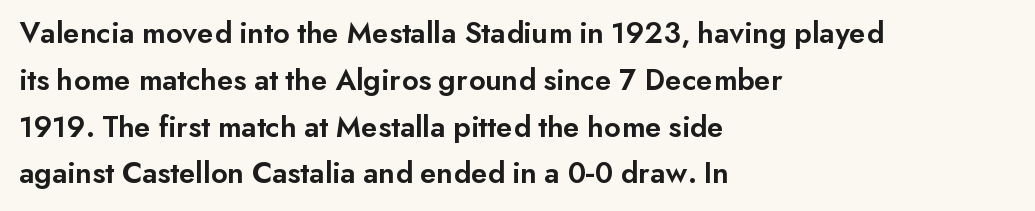
{"serif": "no", "italic": "no", "bold": "semi", "weight": "semibold", "width": "normal", "stroke_contrast": "low", "x_height": "small", "monospaced": "no", "underline": "no", "align": "left", "line_spacing": "normal", "line_spacing_ratio": 1.51, "letter_spacing": "normal", "letter_spacing_em": 0.0, "glyph_px": 31}
